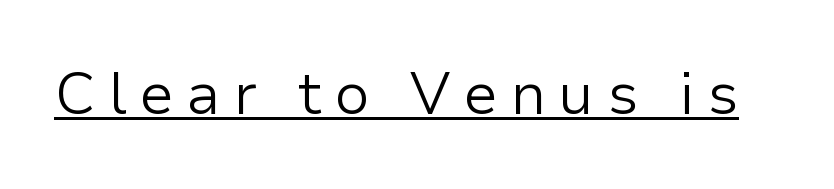
The image shows 59 px light sans-serif type, upright; set unusually wide letter spacing (+0.21 em), underlined; low stroke contrast and a medium x-height.
